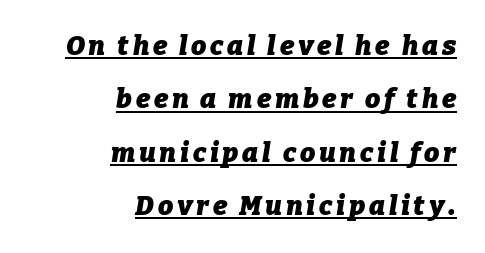
The image shows 27 px bold type, italic (leaning right); set right-aligned, loose line spacing (1.98x), underlined.
